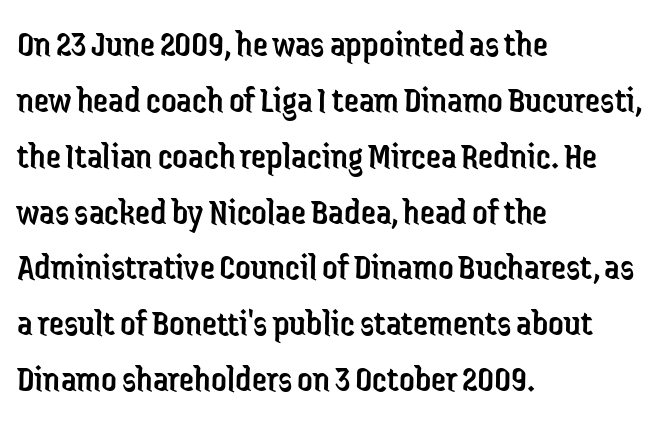
{"serif": "no", "italic": "no", "bold": "no", "weight": "regular", "width": "condensed", "stroke_contrast": "low", "x_height": "medium", "monospaced": "no", "underline": "no", "align": "left", "line_spacing": "normal", "line_spacing_ratio": 1.47, "letter_spacing": "normal", "letter_spacing_em": 0.0, "glyph_px": 38}
